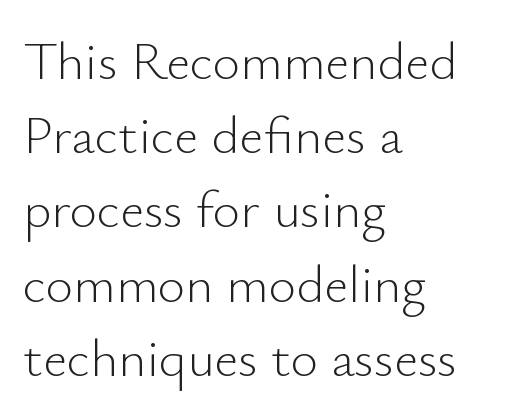
Q: Is the text bold? A: No.
Q: Is the text italic (slanted)? A: No, it is upright.
Q: Is the typeface a serif or a sans-serif typeface? A: Sans-serif.
Q: Is the text underlined? A: No.
Q: How is the paragraph aligned? A: Left-aligned.
Q: Is the spacing between letters normal or unusually wide? A: Normal.
Q: Is the spacing between lines tight, normal or loose? A: Normal.
Q: Width (condensed, normal, or wide)? A: Normal.
Q: Stroke contrast? A: Low.
Q: x-height? A: Small.
Q: Monospaced? A: No.
